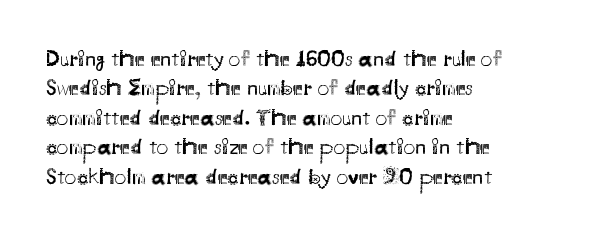
{"italic": "no", "bold": "no", "underline": "no", "align": "left", "line_spacing": "normal", "line_spacing_ratio": 1.28, "letter_spacing": "normal", "letter_spacing_em": 0.0, "glyph_px": 23}
